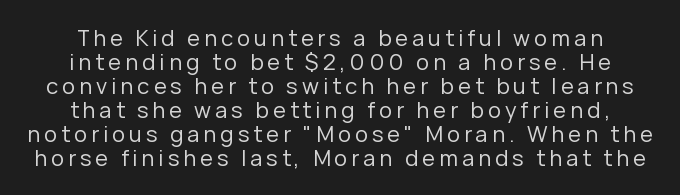
Q: Is the text bold? A: No.
Q: Is the text italic (slanted)? A: No, it is upright.
Q: Is the text underlined? A: No.
Q: Is the spacing between lines tight, normal or loose? A: Tight.
